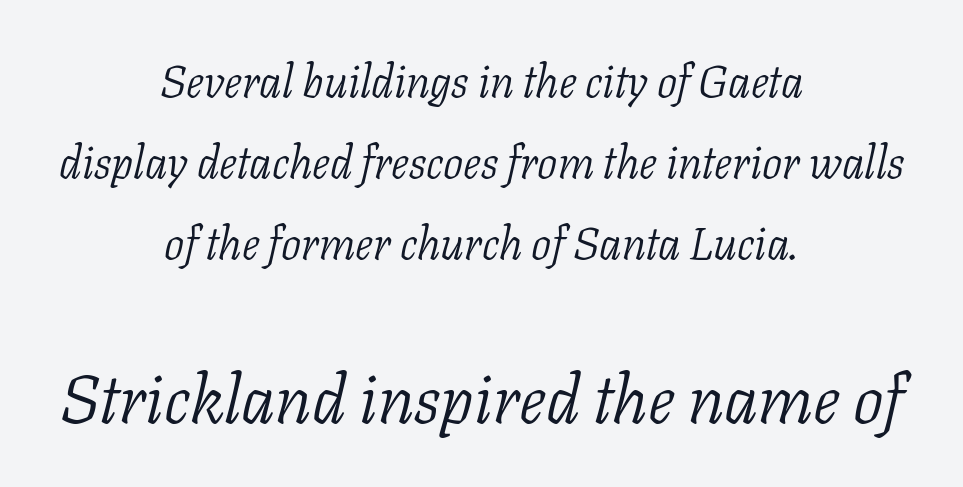
The image shows 68 px light serif type, italic (leaning right); set centered, line spacing 1.8x, normal letter spacing, not underlined; the second (bottom) block is 1.51x larger; low stroke contrast and a medium x-height.
